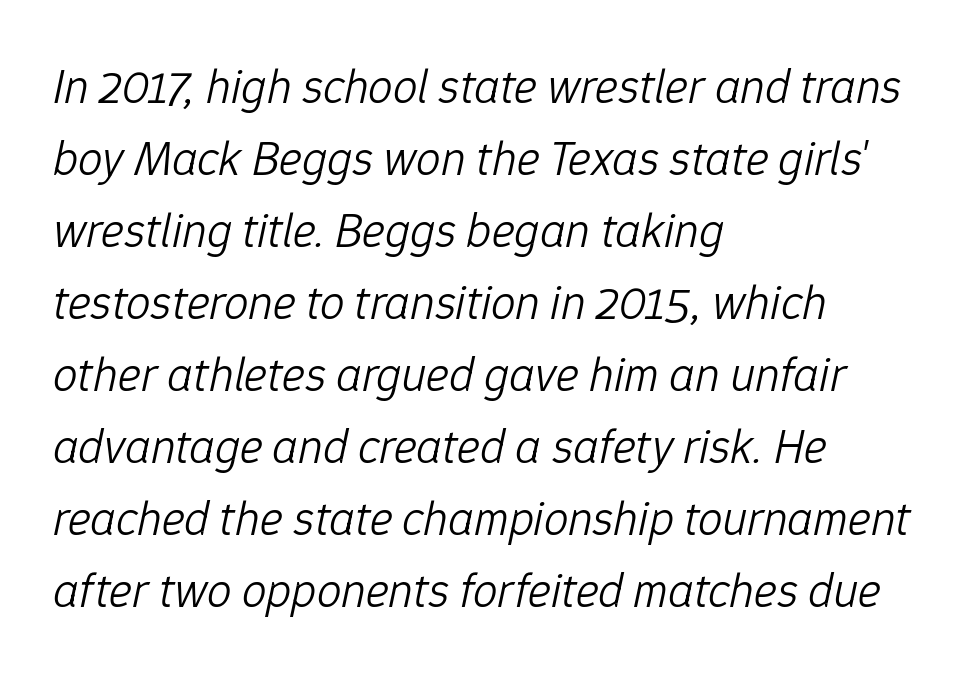
Q: Is the text bold? A: No.
Q: Is the text italic (slanted)? A: Yes, it leans right by about 12 degrees.
Q: Is the text underlined? A: No.
Q: How is the paragraph aligned? A: Left-aligned.
Q: Is the spacing between letters normal or unusually wide? A: Normal.
Q: Is the spacing between lines tight, normal or loose? A: Normal.
Q: Width (condensed, normal, or wide)? A: Normal.
Q: Stroke contrast? A: Low.
Q: x-height? A: Medium.
Q: Monospaced? A: No.
